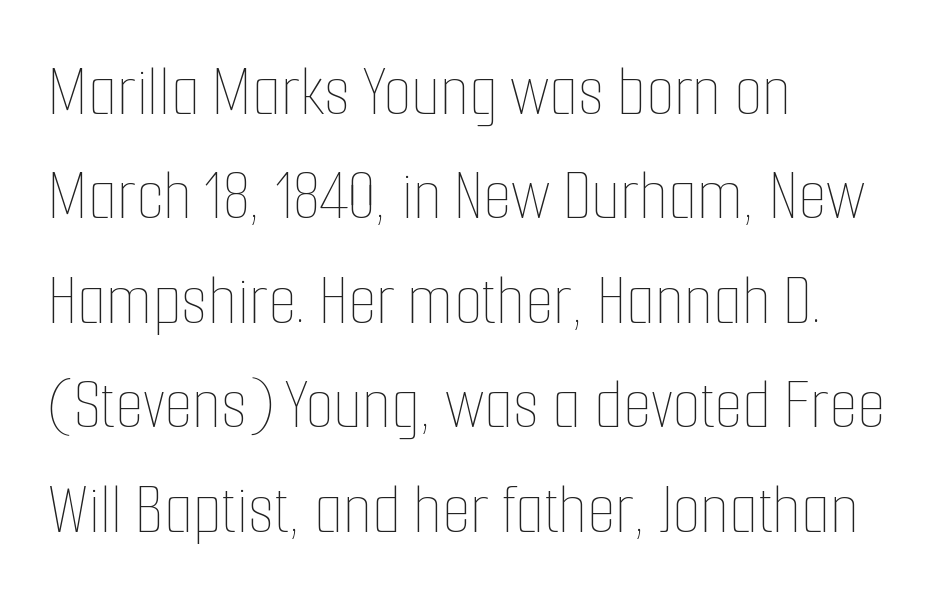
{"italic": "no", "bold": "no", "weight": "thin", "width": "condensed", "stroke_contrast": "low", "x_height": "medium", "monospaced": "no", "underline": "no", "align": "left", "line_spacing": "normal", "line_spacing_ratio": 1.43, "letter_spacing": "normal", "letter_spacing_em": 0.0, "glyph_px": 73}
